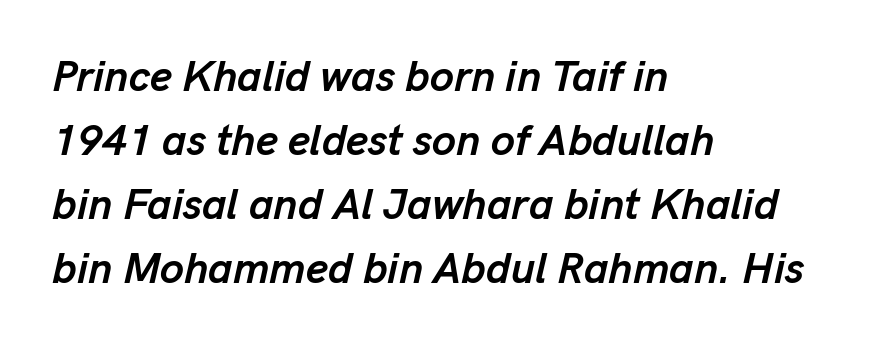
{"italic": "yes", "lean": "right", "slant_degrees": 13, "bold": "yes", "weight": "semibold", "width": "normal", "stroke_contrast": "low", "x_height": "medium", "monospaced": "no", "underline": "no", "align": "left", "line_spacing": "normal", "line_spacing_ratio": 1.49, "letter_spacing": "normal", "letter_spacing_em": 0.0, "glyph_px": 43}
